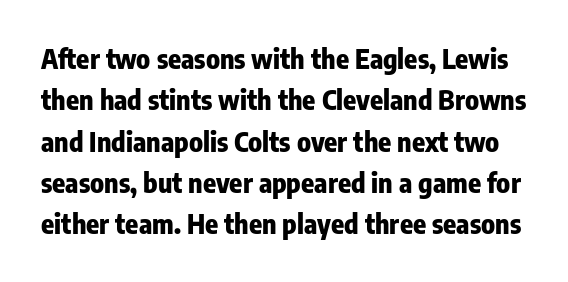
{"italic": "no", "bold": "yes", "underline": "no", "line_spacing": "normal", "line_spacing_ratio": 1.53, "letter_spacing": "normal", "letter_spacing_em": 0.0, "glyph_px": 27}
